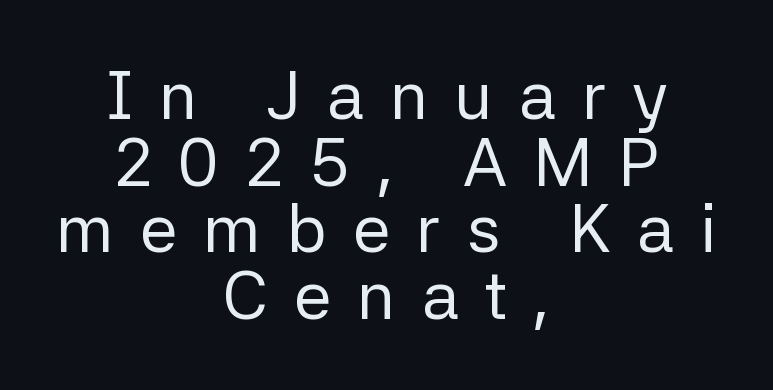
The image shows 68 px regular-weight sans-serif type, upright; set centered, tight line spacing (0.98x), unusually wide letter spacing (+0.38 em), not underlined; low stroke contrast and a medium x-height.
